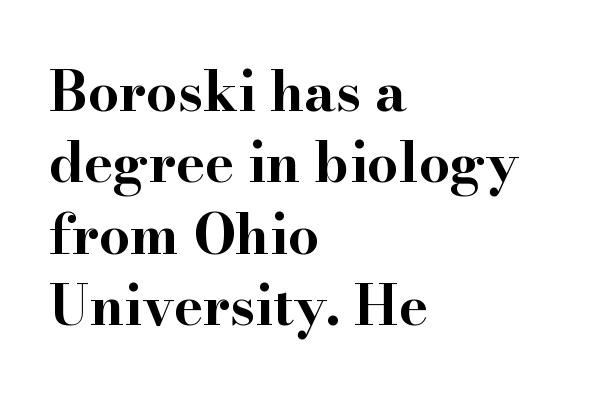
The typesetting leans heavy: a genuine bold. The letterforms sit shoulder to shoulder at normal distance. The zone under the glyphs is completely vacant. The text block is weighted toward the left margin, trailing off unevenly rightward. A typesetter would call this proportional, since set widths differ per character.
